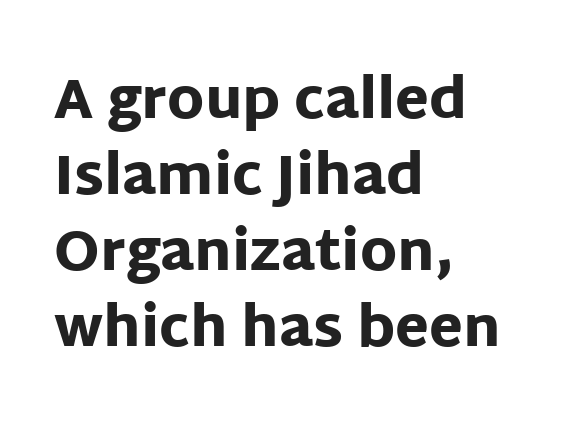
{"serif": "no", "italic": "no", "bold": "yes", "weight": "heavy", "width": "normal", "stroke_contrast": "low", "x_height": "large", "monospaced": "no", "underline": "no", "align": "left", "line_spacing": "normal", "line_spacing_ratio": 1.38, "letter_spacing": "normal", "letter_spacing_em": 0.0, "glyph_px": 55}
